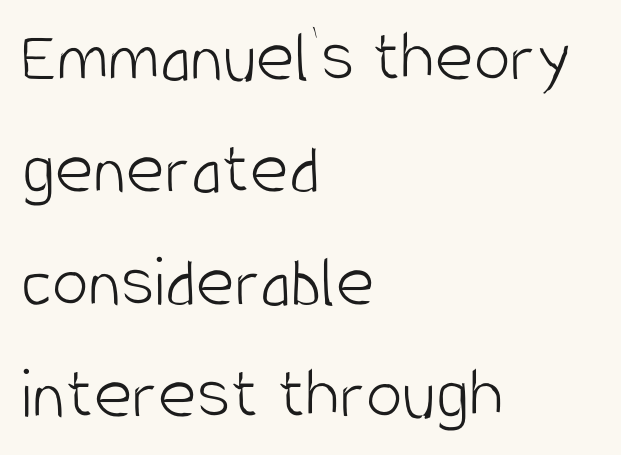
{"serif": "no", "italic": "no", "bold": "no", "weight": "light", "width": "condensed", "stroke_contrast": "low", "x_height": "large", "monospaced": "no", "underline": "no", "align": "left", "line_spacing": "normal", "line_spacing_ratio": 1.52, "letter_spacing": "normal", "letter_spacing_em": 0.0, "glyph_px": 74}
